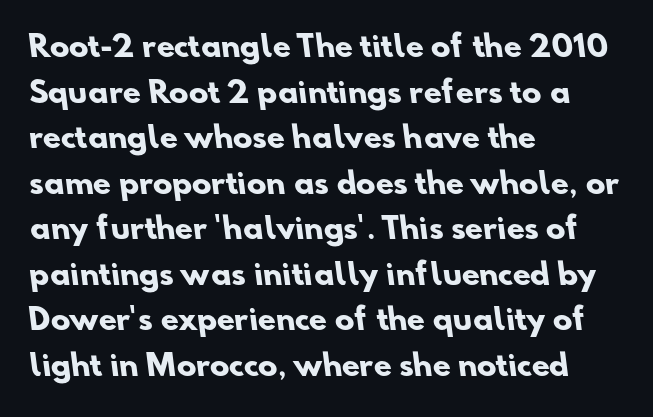
A clean baseline with only descenders dipping below it. The vertical gap from one line to the next is medium. Type style note: lacks serifs. You could not count columns in this text — the font is proportionally spaced.
